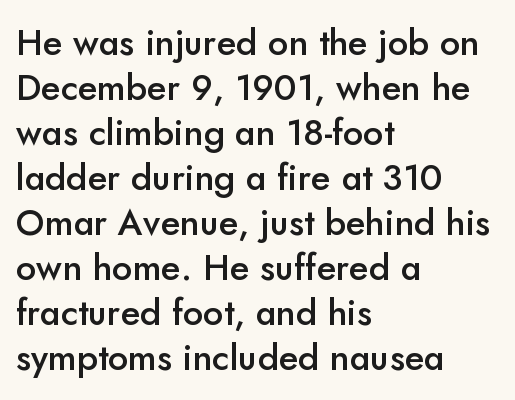
The letters advance in unequal steps, a hallmark of proportional type. The line-height multiplier appears to be the usual default. You can tell from the bare stems that sans-serif type was used. Where is the straight margin? On the left.
